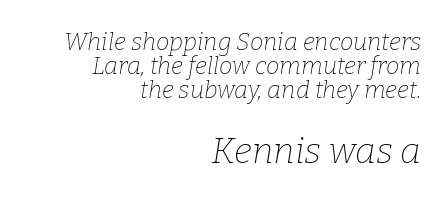
Q: Is the text bold? A: No.
Q: Is the text italic (slanted)? A: Yes, it leans right by about 9 degrees.
Q: Is the typeface a serif or a sans-serif typeface? A: Serif.
Q: Is the text underlined? A: No.
Q: How is the paragraph aligned? A: Right-aligned.
Q: Is the spacing between letters normal or unusually wide? A: Normal.
Q: Is the spacing between lines tight, normal or loose? A: Tight.
Q: Which block of text is set in a larger size, the first (top) or the second (bottom)? A: The second (bottom) one.
Q: Width (condensed, normal, or wide)? A: Normal.
Q: Stroke contrast? A: Low.
Q: x-height? A: Medium.
Q: Monospaced? A: No.
